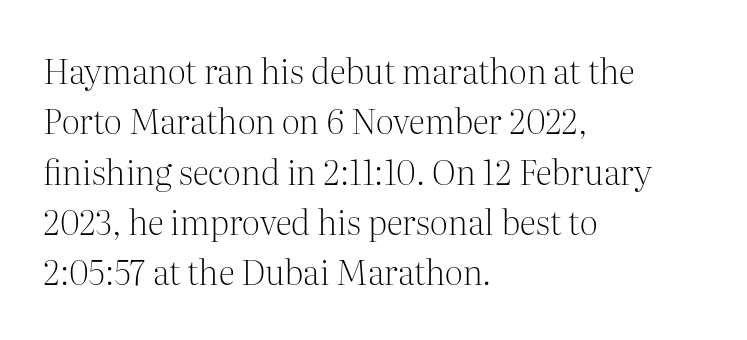
Counters stay open thanks to moderate or lighter strokes. Each word holds together tightly as a unit, with standard inter-letter gaps. The letters advance in unequal steps, a hallmark of proportional type. Short and long lines alike share a common starting point at left.
